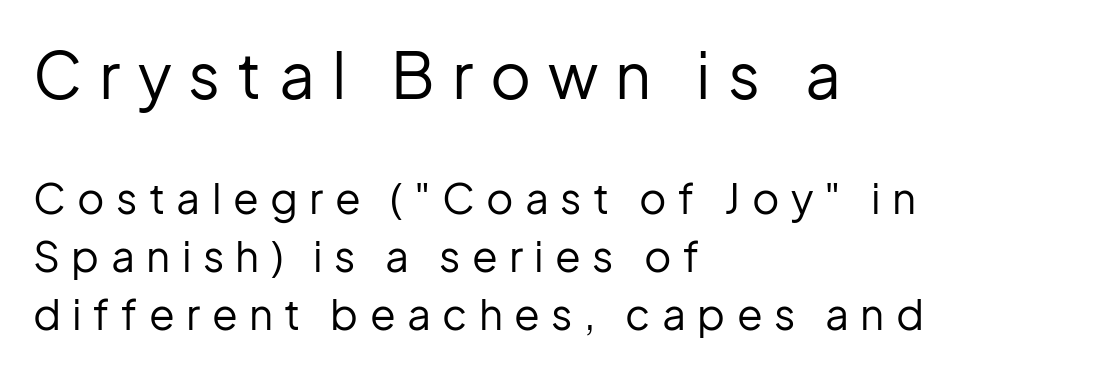
{"serif": "no", "italic": "no", "bold": "no", "weight": "regular", "width": "normal", "stroke_contrast": "low", "x_height": "medium", "monospaced": "no", "underline": "no", "align": "left", "line_spacing": "normal", "line_spacing_ratio": 1.38, "letter_spacing": "wide", "letter_spacing_em": 0.27, "larger_block": "first", "size_ratio": 1.5, "glyph_px": 63}
